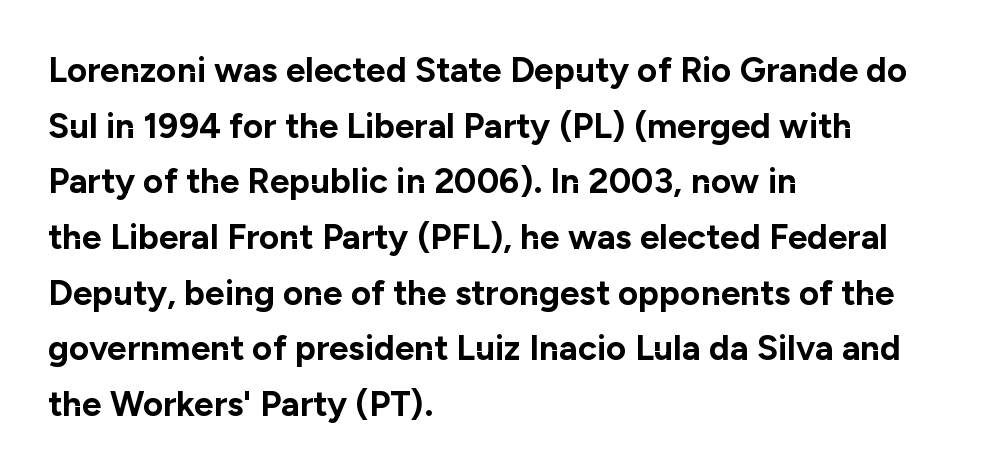
This sample has the flowing, uneven cadence of proportional lettering. The strokes are fattened all the way to bold. Here the glyphs are tracked normally, forming tight word shapes. Just letters on the line, the space beneath them empty. Regarding leading, the lines here are spaced in the standard way.
